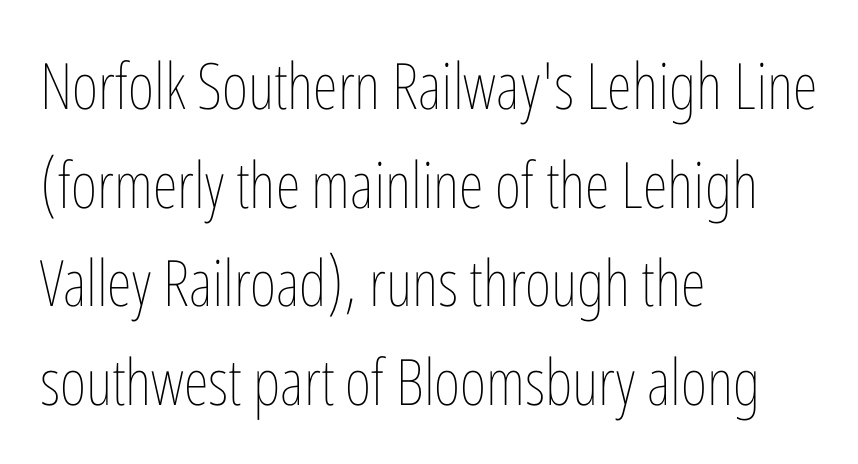
Q: Is the text bold? A: No.
Q: Is the text italic (slanted)? A: No, it is upright.
Q: Is the text underlined? A: No.
Q: How is the paragraph aligned? A: Left-aligned.
Q: Is the spacing between letters normal or unusually wide? A: Normal.
Q: Is the spacing between lines tight, normal or loose? A: Normal.
Q: Width (condensed, normal, or wide)? A: Condensed.
Q: Stroke contrast? A: Low.
Q: x-height? A: Medium.
Q: Monospaced? A: No.
